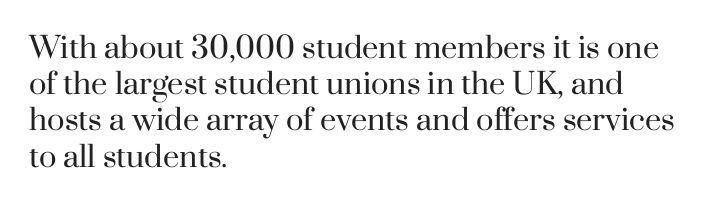
Whoever set this chose a conventional vertical rhythm. Caption: multi-line text, flush left, ragged right. These lines were composed using upright roman letters. No extra tracking has been applied to these lines.
